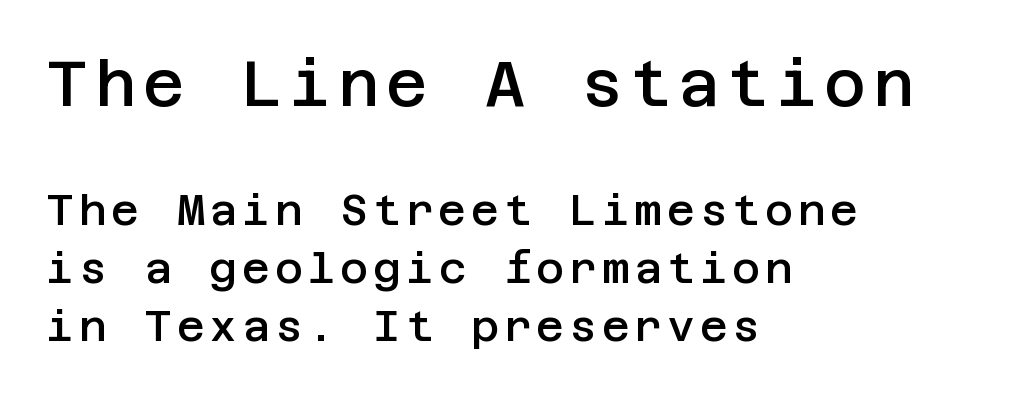
The image shows 64 px semibold sans-serif type, upright; set left-aligned, normal line spacing (1.35x), not underlined; the first (top) block is 1.49x larger; low stroke contrast and a large x-height.
